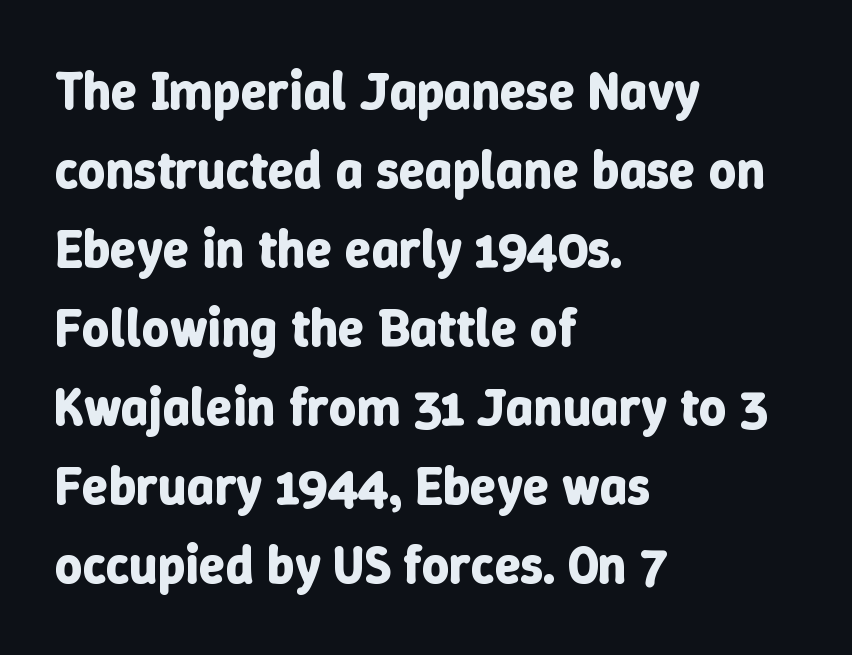
The image shows 53 px bold type, upright; set left-aligned, normal line spacing (1.49x), normal letter spacing, not underlined; low stroke contrast and a medium x-height.
